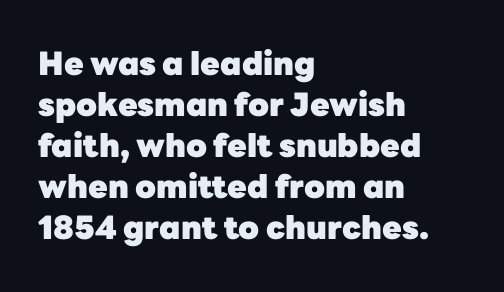
Q: Is the text bold? A: Yes.
Q: Is the text italic (slanted)? A: No, it is upright.
Q: Is the typeface a serif or a sans-serif typeface? A: Sans-serif.
Q: Is the text underlined? A: No.
Q: How is the paragraph aligned? A: Left-aligned.
Q: Is the spacing between letters normal or unusually wide? A: Normal.
Q: Is the spacing between lines tight, normal or loose? A: Normal.
Q: Width (condensed, normal, or wide)? A: Normal.
Q: Stroke contrast? A: Low.
Q: x-height? A: Medium.
Q: Monospaced? A: No.
